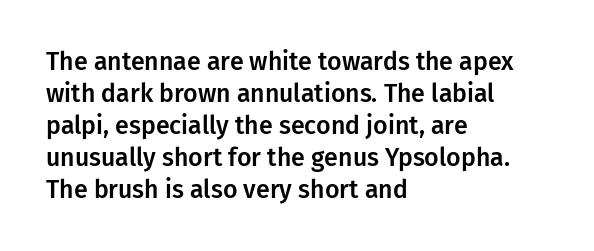
Summary of vertical rhythm: regular, with standard interline spacing. The string is rendered with underlining switched off. This rendering uses left alignment, leaving the right contour irregular. The lettering stays uniformly vertical, giving the passage a roman look. The horizontal fit of the characters is conventional and even.
